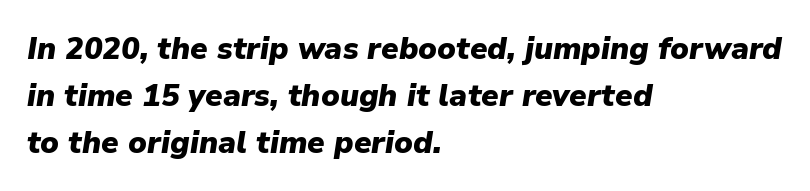
Q: Is the text bold? A: Yes.
Q: Is the text italic (slanted)? A: Yes, it leans right by about 9 degrees.
Q: Is the text underlined? A: No.
Q: How is the paragraph aligned? A: Left-aligned.
Q: Is the spacing between letters normal or unusually wide? A: Normal.
Q: Is the spacing between lines tight, normal or loose? A: Normal.
Q: Width (condensed, normal, or wide)? A: Normal.
Q: Stroke contrast? A: Low.
Q: x-height? A: Medium.
Q: Monospaced? A: No.
